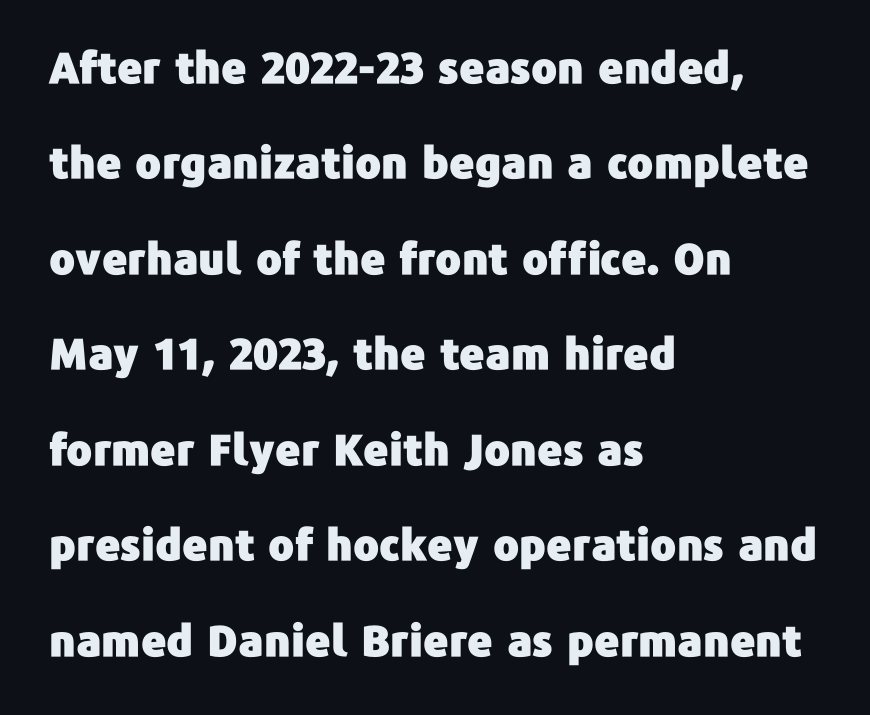
{"serif": "no", "italic": "no", "width": "normal", "stroke_contrast": "low", "x_height": "medium", "monospaced": "no", "underline": "no", "align": "left", "line_spacing": "loose", "line_spacing_ratio": 2.22, "letter_spacing": "normal", "letter_spacing_em": 0.0, "glyph_px": 43}
